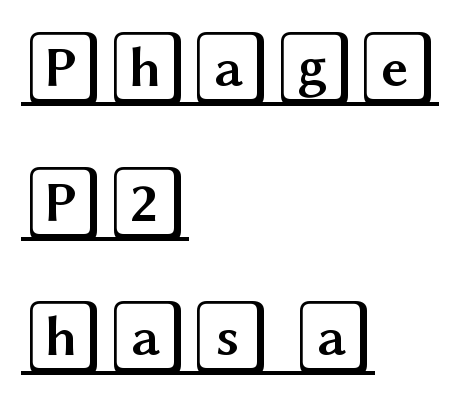
{"italic": "no", "width": "wide", "x_height": "large", "underline": "yes", "align": "left", "line_spacing_ratio": 1.77, "letter_spacing": "normal", "letter_spacing_em": 0.0, "glyph_px": 76}
